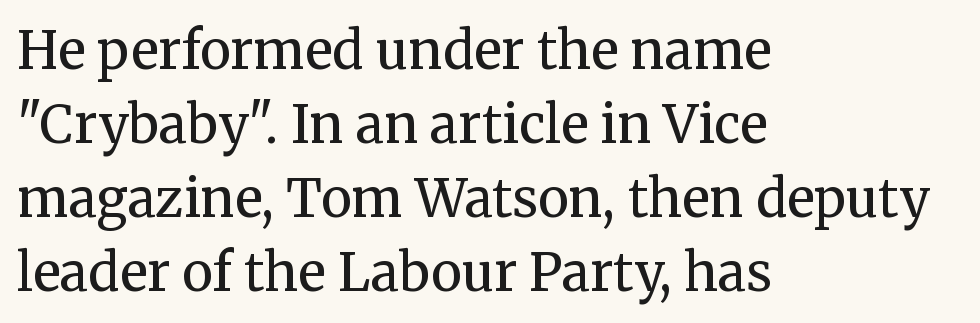
The image shows 52 px regular-weight serif type, upright; set left-aligned, normal line spacing (1.42x), normal letter spacing, not underlined; medium stroke contrast and a medium x-height.
